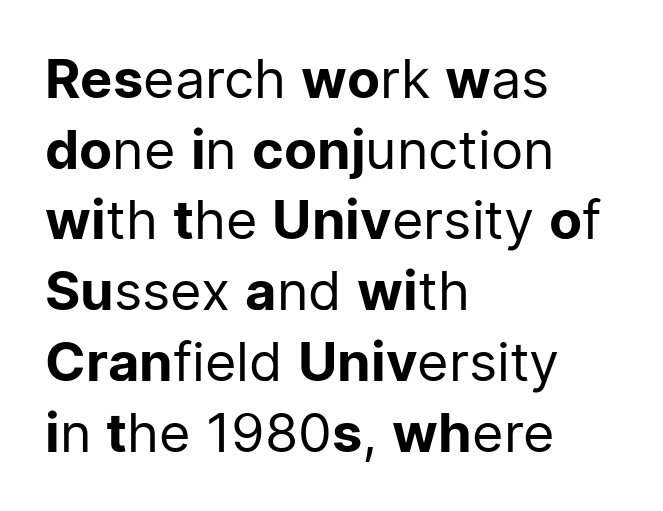
Q: Is the text bold? A: No.
Q: Is the text italic (slanted)? A: No, it is upright.
Q: Is the typeface a serif or a sans-serif typeface? A: Sans-serif.
Q: Is the text underlined? A: No.
Q: How is the paragraph aligned? A: Left-aligned.
Q: Is the spacing between letters normal or unusually wide? A: Normal.
Q: Is the spacing between lines tight, normal or loose? A: Normal.
Q: Width (condensed, normal, or wide)? A: Normal.
Q: Stroke contrast? A: Low.
Q: x-height? A: Medium.
Q: Monospaced? A: No.
